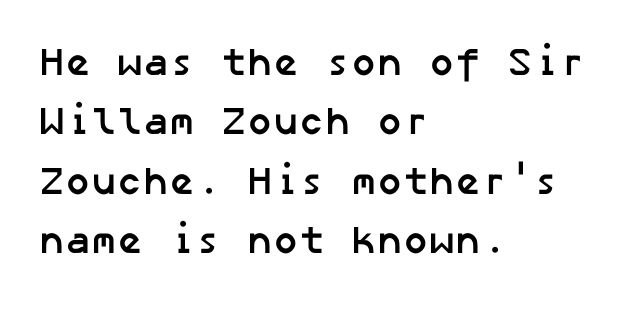
The image shows 39 px semibold sans-serif type; set left-aligned, normal line spacing (1.52x), normal letter spacing, not underlined; low stroke contrast and a medium x-height.
